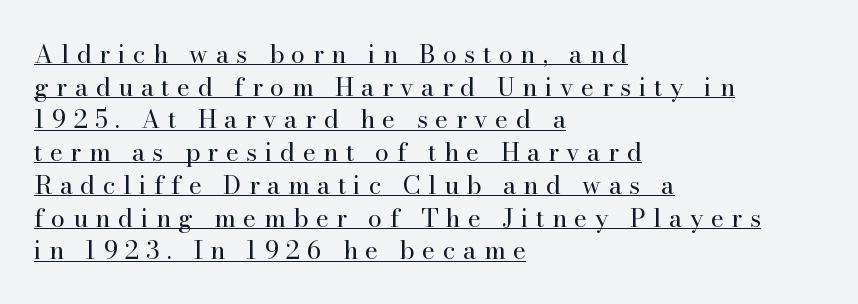
Q: Is the text bold? A: No.
Q: Is the text italic (slanted)? A: No, it is upright.
Q: Is the text underlined? A: Yes.
Q: How is the paragraph aligned? A: Left-aligned.
Q: Is the spacing between letters normal or unusually wide? A: Unusually wide.
Q: Is the spacing between lines tight, normal or loose? A: Normal.
